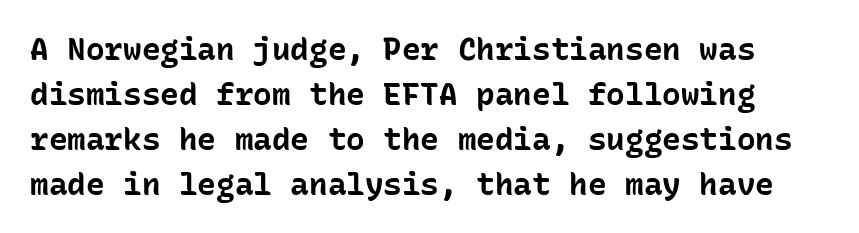
The image shows 31 px bold sans-serif type, upright, monospaced; set normal line spacing (1.45x), normal letter spacing, not underlined; low stroke contrast and a medium x-height.
